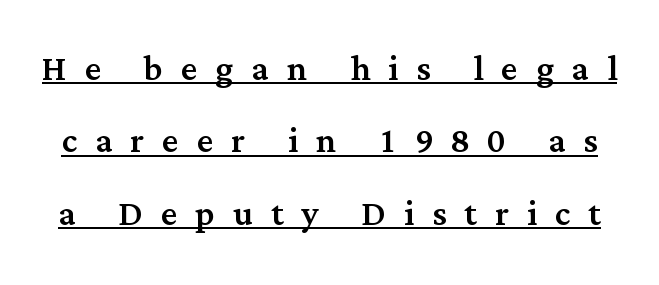
The image shows 45 px serif type, upright; set normal line spacing (1.61x), unusually wide letter spacing (+0.4 em), underlined; medium stroke contrast and a medium x-height.
